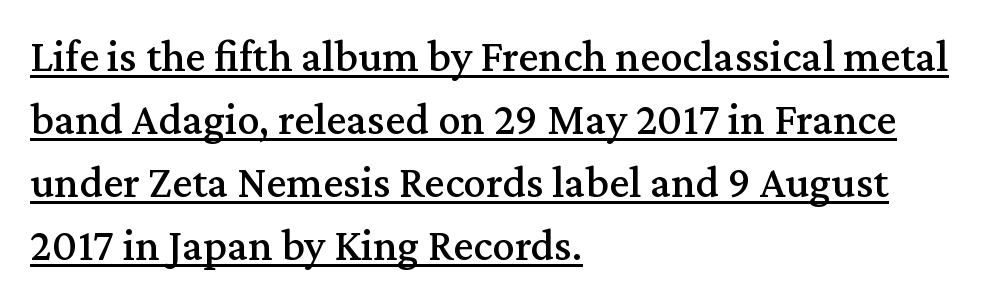
The image shows 45 px serif type, upright; set left-aligned, normal line spacing (1.4x), normal letter spacing, underlined; medium stroke contrast and a medium x-height.
